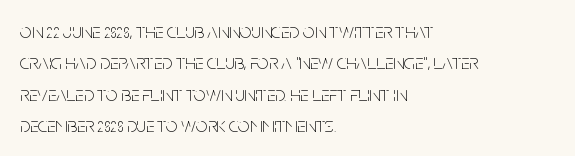
The image shows 21 px text type, upright; set left-aligned, normal line spacing (1.49x), normal letter spacing, not underlined.
